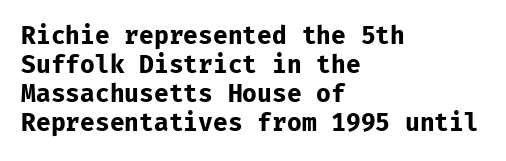
The image shows 24 px bold type, upright; set left-aligned, line spacing 1.21x, normal letter spacing, not underlined.
